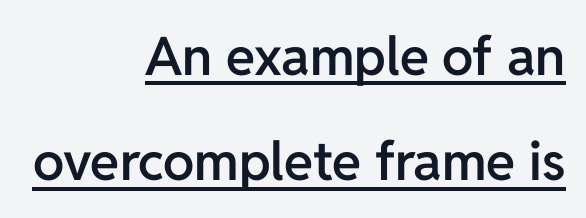
Think of a printed novel: that variable character pitch is what you see here. Typographically, this falls in the sans-serif category. Teacher's note: observe the even right margin — that is flush-right alignment. Compared with typical body copy, the letter spacing here is the same. What weight is shown? A semibold, between regular and bold.
